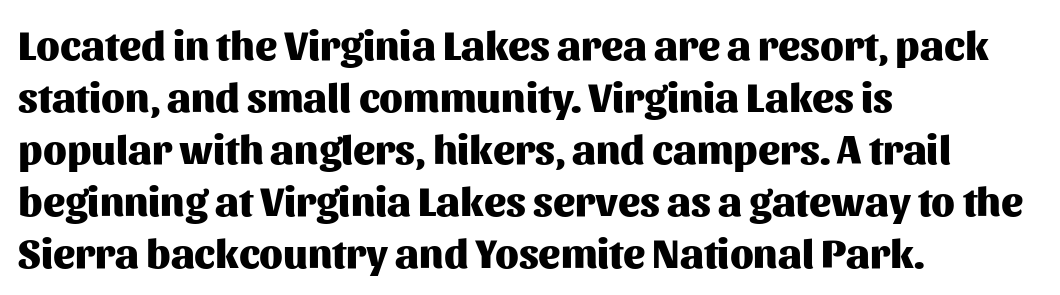
{"serif": "no", "italic": "no", "bold": "yes", "weight": "heavy", "width": "normal", "stroke_contrast": "medium", "x_height": "medium", "monospaced": "no", "underline": "no", "align": "left", "line_spacing": "normal", "line_spacing_ratio": 1.27, "letter_spacing": "normal", "letter_spacing_em": 0.0, "glyph_px": 41}
